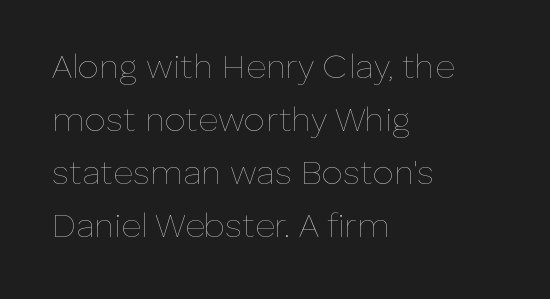
The image shows 34 px thin type, upright; set left-aligned, normal line spacing (1.56x), normal letter spacing, not underlined; low stroke contrast and a medium x-height.
